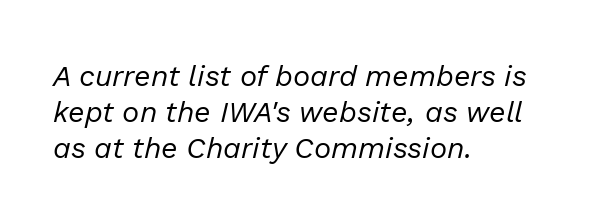
The image shows 29 px regular-weight type, italic (leaning right); set left-aligned, normal line spacing (1.25x), normal letter spacing, not underlined; low stroke contrast and a medium x-height.
